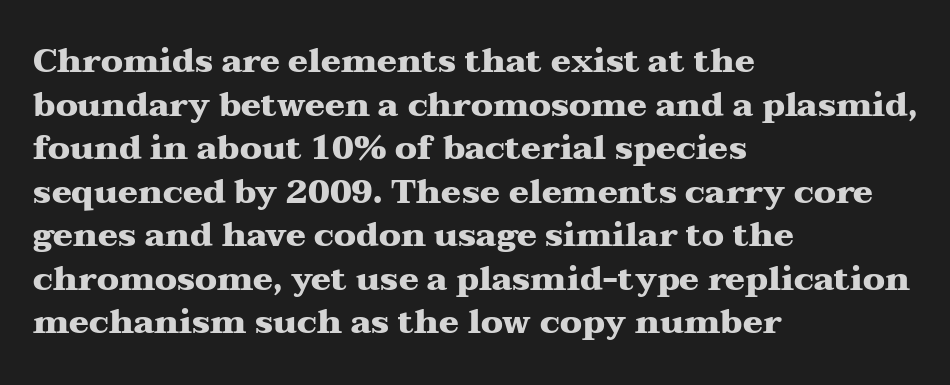
These lines are rendered in a variable-pitch font. Default kerning and tracking; the words read as compact shapes. In CSS terms this would be text-align: left. One glance says typical: line gaps are just what's usual. Regarding serifs, this sample has them. Stroke thickness is high; the sample reads as a true bold.
